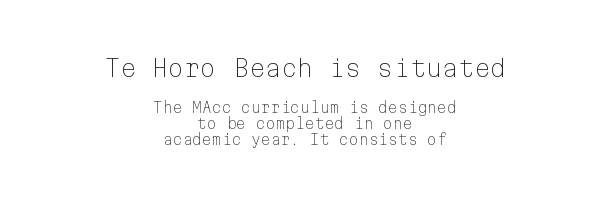
The image shows 23 px text type, upright; set centered, tight line spacing (1.14x), normal letter spacing, not underlined; the first (top) block is 1.64x larger.
